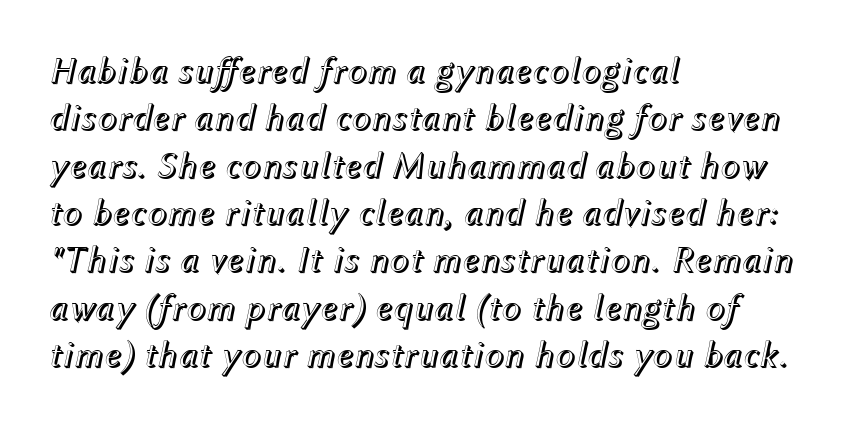
Caption: standard tracking, unaltered. Compared with ordinary roman type, these characters are visibly tilted. Vertical spacing — default. Quick note: underline off. Character widths vary here, with narrow letters taking less room than wide ones. The lines are quadded left.
